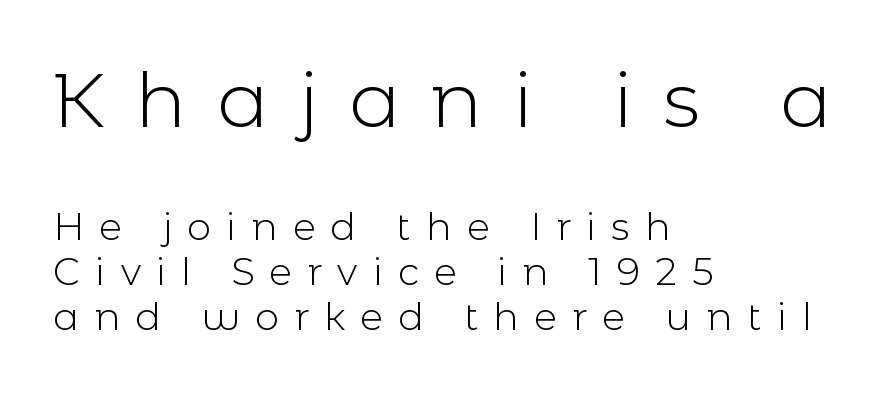
Here the first block reads like a headline and the second like body copy. You could not count columns in this text — the font is proportionally spaced. Posture: upright roman. Left-aligned paragraph, ragged on the right. Weight: regular or lighter.
